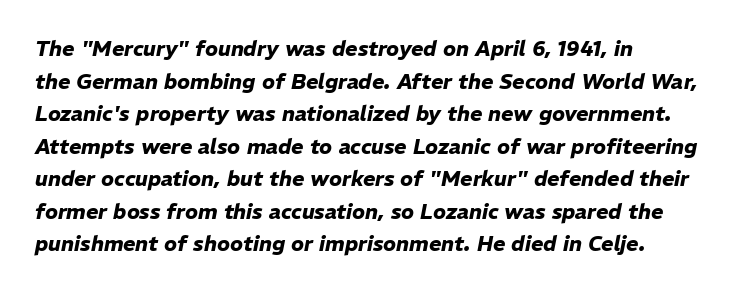
Q: Is the text bold? A: Yes.
Q: Is the text italic (slanted)? A: Yes, it leans right by about 11 degrees.
Q: Is the text underlined? A: No.
Q: How is the paragraph aligned? A: Left-aligned.
Q: Is the spacing between letters normal or unusually wide? A: Normal.
Q: Is the spacing between lines tight, normal or loose? A: Normal.
